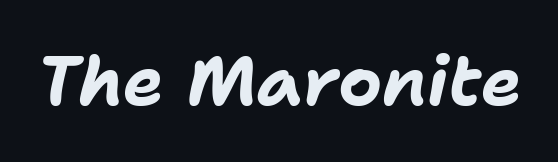
{"italic": "yes", "lean": "right", "slant_degrees": 11, "bold": "yes", "weight": "bold", "width": "normal", "stroke_contrast": "low", "x_height": "medium", "monospaced": "no", "underline": "no", "letter_spacing": "normal", "letter_spacing_em": 0.0, "glyph_px": 68}
